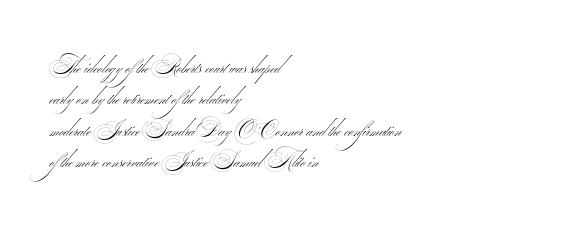
The image shows 20 px text type; set left-aligned, normal line spacing (1.57x), normal letter spacing, not underlined.
